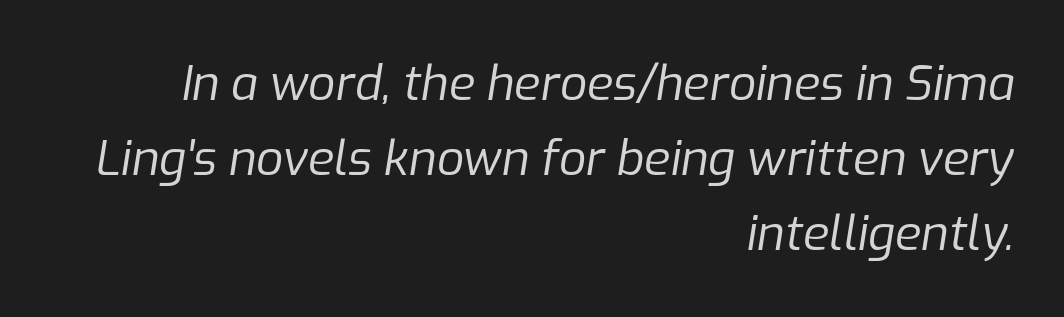
The image shows 48 px regular-weight type, italic (leaning right); set right-aligned, normal line spacing (1.56x), normal letter spacing, not underlined; low stroke contrast and a medium x-height.
